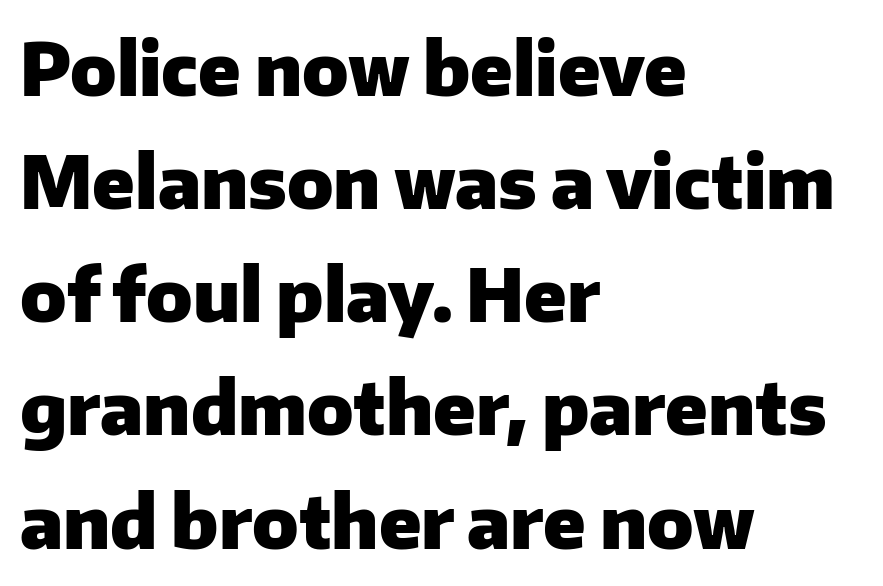
Does the copy run flush right? No — it runs flush left. Underline: absent. Is there any slant? The stems are plumb. Letterform terminals end flat and unadorned throughout the passage.
